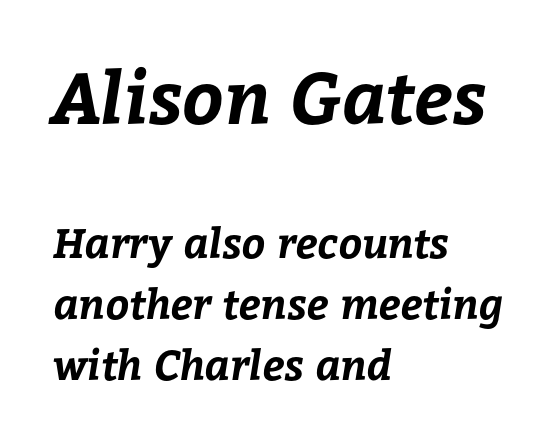
{"bold": "yes", "weight": "bold", "width": "normal", "stroke_contrast": "low", "x_height": "medium", "monospaced": "no", "underline": "no", "align": "left", "line_spacing": "normal", "line_spacing_ratio": 1.49, "letter_spacing": "normal", "letter_spacing_em": 0.0, "larger_block": "first", "size_ratio": 1.76, "glyph_px": 72}
